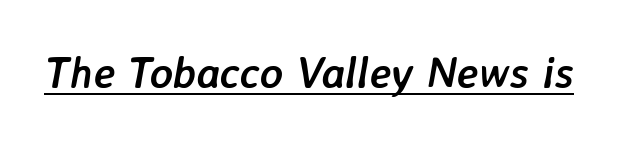
Q: Is the text bold? A: Yes.
Q: Is the text italic (slanted)? A: Yes, it leans right by about 7 degrees.
Q: Is the text underlined? A: Yes.
Q: Is the spacing between letters normal or unusually wide? A: Normal.
Q: Width (condensed, normal, or wide)? A: Normal.
Q: Stroke contrast? A: Low.
Q: x-height? A: Medium.
Q: Monospaced? A: No.
